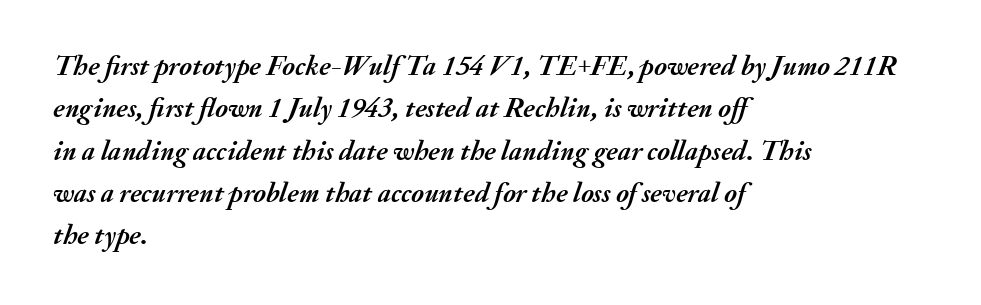
Does the leading feel generous? No, just average. The ragged edge is on the right, which tells us the setting is flush left. Check the space under the baseline: it is left empty. No extra tracking has been applied to these lines. The rendering uses natural spacing where letterforms have individual widths. Is the type bold? Yes — the strokes are clearly thick and heavy.
